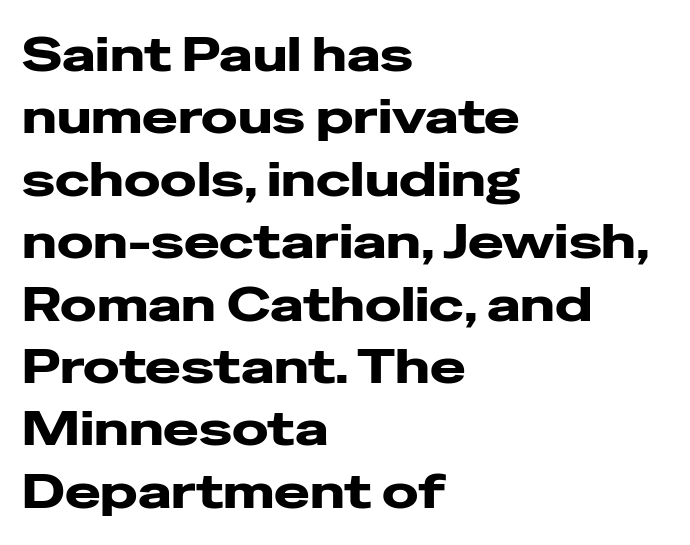
Q: Is the text bold? A: Yes.
Q: Is the text italic (slanted)? A: No, it is upright.
Q: Is the typeface a serif or a sans-serif typeface? A: Sans-serif.
Q: Is the text underlined? A: No.
Q: How is the paragraph aligned? A: Left-aligned.
Q: Is the spacing between letters normal or unusually wide? A: Normal.
Q: Is the spacing between lines tight, normal or loose? A: Normal.
Q: Width (condensed, normal, or wide)? A: Wide.
Q: Stroke contrast? A: Low.
Q: x-height? A: Medium.
Q: Monospaced? A: No.
